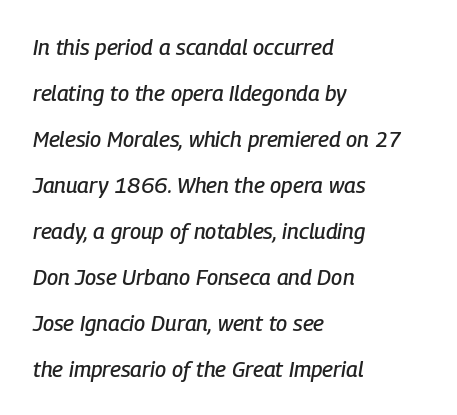
Q: Is the text italic (slanted)? A: Yes, it leans right by about 9 degrees.
Q: Is the text underlined? A: No.
Q: How is the paragraph aligned? A: Left-aligned.
Q: Is the spacing between letters normal or unusually wide? A: Normal.
Q: Is the spacing between lines tight, normal or loose? A: Loose.
